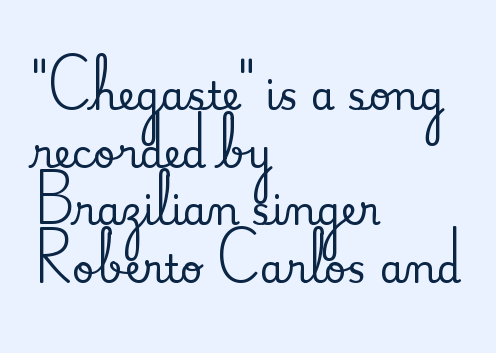
The image shows 39 px serif type, upright; set left-aligned, normal line spacing (1.48x), normal letter spacing, not underlined; medium stroke contrast and a small x-height.
